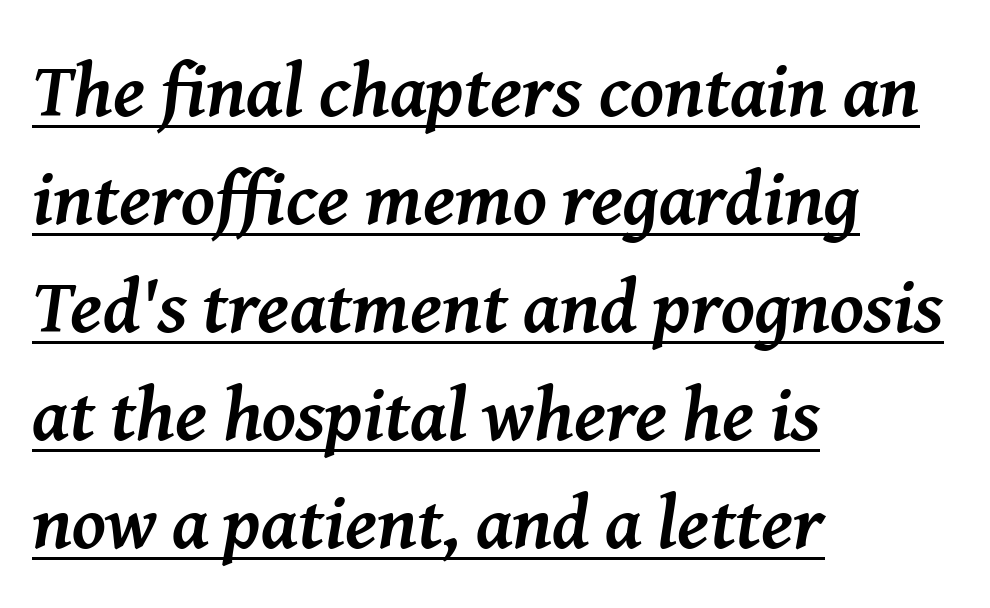
{"serif": "yes", "italic": "yes", "lean": "right", "slant_degrees": 8, "bold": "yes", "weight": "semibold", "width": "normal", "stroke_contrast": "medium", "x_height": "medium", "monospaced": "no", "underline": "yes", "align": "left", "line_spacing": "normal", "line_spacing_ratio": 1.42, "letter_spacing": "normal", "letter_spacing_em": 0.0, "glyph_px": 76}
